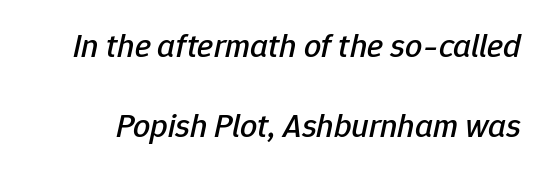
{"italic": "yes", "lean": "right", "slant_degrees": 12, "width": "normal", "stroke_contrast": "low", "x_height": "medium", "monospaced": "no", "underline": "no", "line_spacing": "loose", "line_spacing_ratio": 2.34, "letter_spacing": "normal", "letter_spacing_em": 0.0, "glyph_px": 34}
